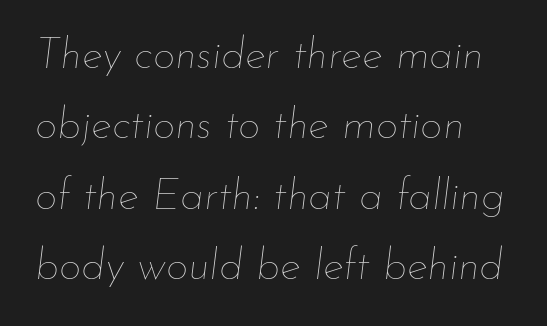
{"italic": "yes", "lean": "right", "slant_degrees": 7, "bold": "no", "weight": "thin", "width": "normal", "stroke_contrast": "low", "x_height": "small", "monospaced": "no", "underline": "no", "align": "left", "line_spacing": "normal", "line_spacing_ratio": 1.6, "letter_spacing": "normal", "letter_spacing_em": 0.0, "glyph_px": 44}
